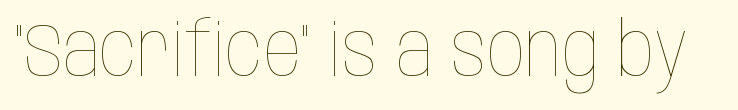
Q: Is the text bold? A: No.
Q: Is the text italic (slanted)? A: No, it is upright.
Q: Is the text underlined? A: No.
Q: Is the spacing between letters normal or unusually wide? A: Normal.
Q: Width (condensed, normal, or wide)? A: Condensed.
Q: Stroke contrast? A: Low.
Q: x-height? A: Large.
Q: Monospaced? A: No.
